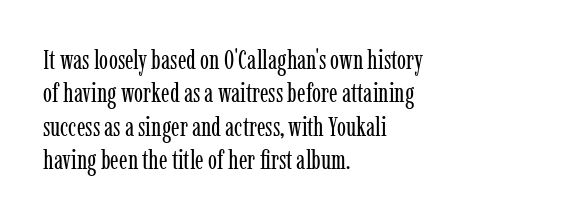
{"italic": "no", "bold": "no", "underline": "no", "align": "left", "line_spacing_ratio": 1.24, "letter_spacing": "normal", "letter_spacing_em": 0.0, "glyph_px": 27}
